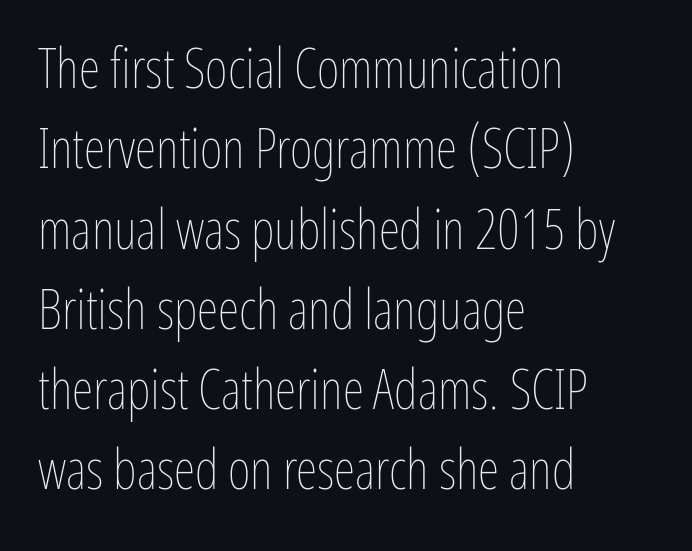
The setting favours the left margin, as ordinary paragraphs usually do. Stem width sits at or under what a default text font uses. Posture: vertical. This sample keeps an unexceptional amount of space between lines. Looks like regular typesetting: each glyph gets only the width it needs. Nothing unusual about the tracking: characters are spaced as the font intends.
